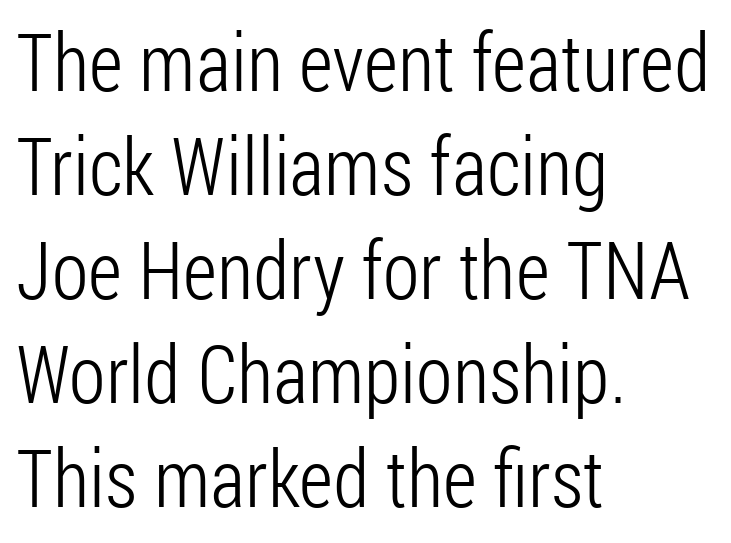
The image shows 80 px light, condensed sans-serif type, upright; set left-aligned, normal line spacing (1.3x), normal letter spacing, not underlined; low stroke contrast and a medium x-height.
